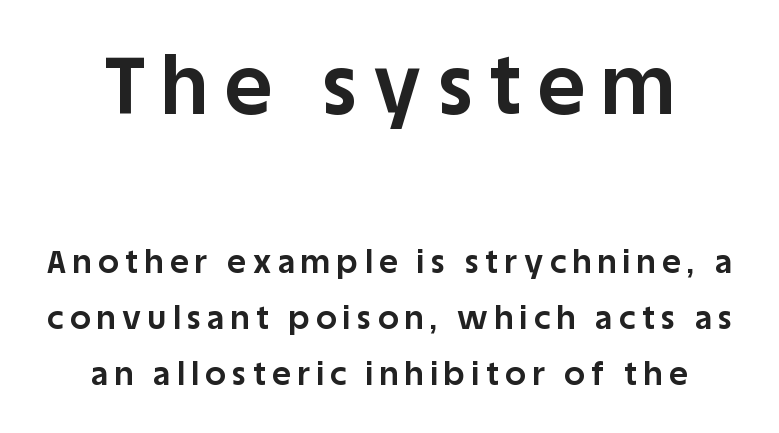
Q: Is the text bold? A: Yes.
Q: Is the text italic (slanted)? A: No, it is upright.
Q: Is the typeface a serif or a sans-serif typeface? A: Sans-serif.
Q: Is the text underlined? A: No.
Q: Is the spacing between letters normal or unusually wide? A: Unusually wide.
Q: Which block of text is set in a larger size, the first (top) or the second (bottom)? A: The first (top) one.
Q: Width (condensed, normal, or wide)? A: Normal.
Q: Stroke contrast? A: Low.
Q: x-height? A: Large.
Q: Monospaced? A: No.
